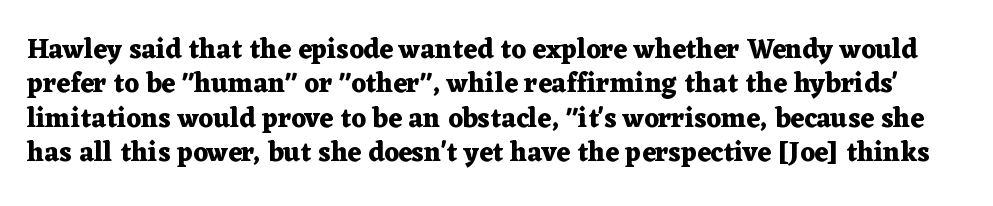
The image shows 27 px bold type, upright; set normal line spacing (1.27x), normal letter spacing, not underlined.
